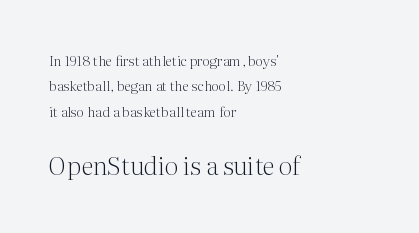
Italic? Not at all — the glyphs are vertical. The second block has been scaled up relative to the first. The compositor pushed each line to the left boundary. Inter-character spacing is left at the font's built-in metrics. Stroke thickness stays within the range of a standard reading face or lighter. Rule under the text: the space is simply empty.
